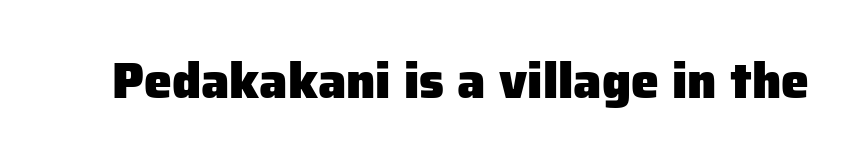
{"serif": "no", "italic": "no", "bold": "yes", "weight": "heavy", "width": "normal", "stroke_contrast": "low", "x_height": "medium", "monospaced": "no", "underline": "no", "letter_spacing": "normal", "letter_spacing_em": 0.0, "glyph_px": 50}
